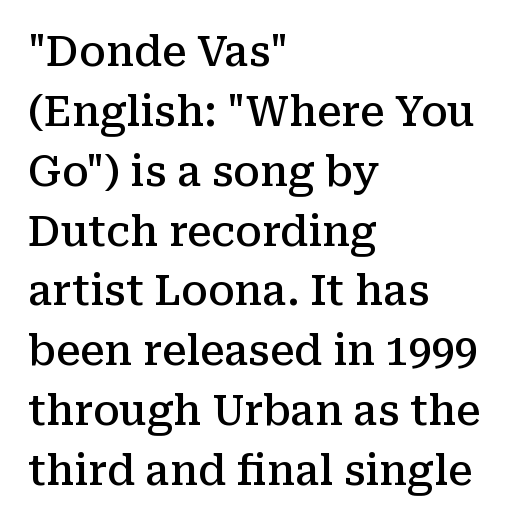
The image shows 41 px semibold serif type, upright; set left-aligned, normal line spacing (1.46x), normal letter spacing, not underlined; medium stroke contrast and a medium x-height.
